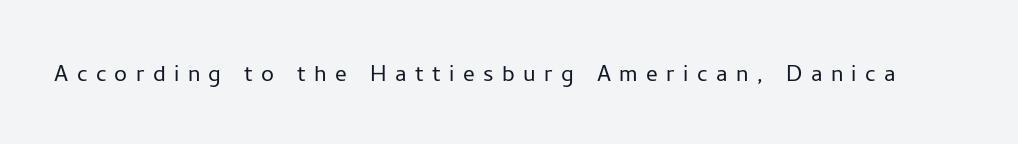
You could not count columns in this text — the font is proportionally spaced. Descenders hang freely into open space. Italic: no, the glyphs are upright roman. I'd call this a sans setting — the letters go barefoot. The passage shown has open, widely tracked lettering throughout.
